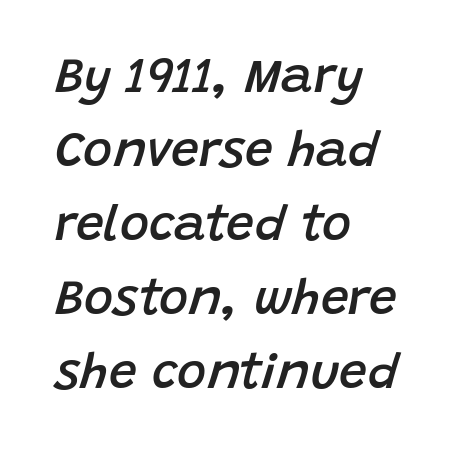
{"italic": "yes", "lean": "right", "slant_degrees": 15, "bold": "semi", "weight": "semibold", "width": "normal", "stroke_contrast": "low", "x_height": "large", "monospaced": "no", "underline": "no", "align": "left", "line_spacing": "normal", "line_spacing_ratio": 1.48, "letter_spacing": "normal", "letter_spacing_em": 0.0, "glyph_px": 50}
